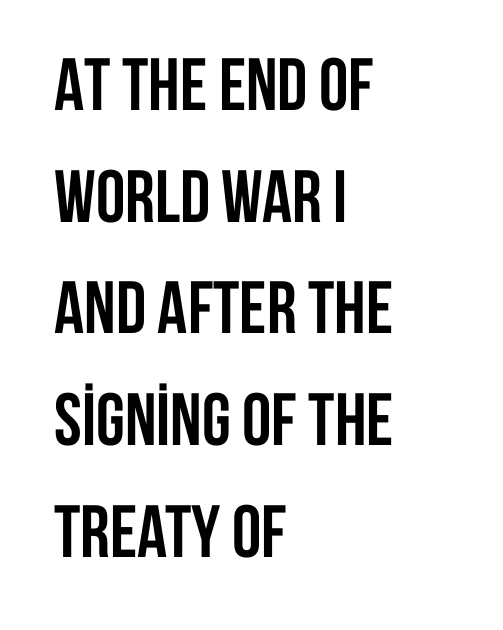
{"serif": "no", "italic": "no", "bold": "yes", "weight": "semibold", "width": "condensed", "stroke_contrast": "low", "x_height": "large", "monospaced": "no", "underline": "no", "align": "left", "line_spacing": "normal", "line_spacing_ratio": 1.51, "letter_spacing": "normal", "letter_spacing_em": 0.0, "glyph_px": 74}
